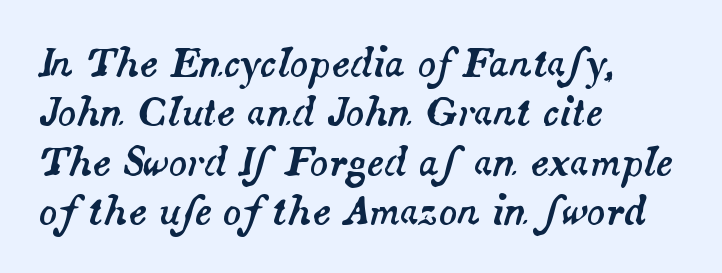
Designer's note — italics engaged. The type is set solid horizontally, with unmodified tracking. Leading: standard. A classic flush-left, rag-right setting is used for this passage. The passage shown is typed in a proportional face where columns would drift.
